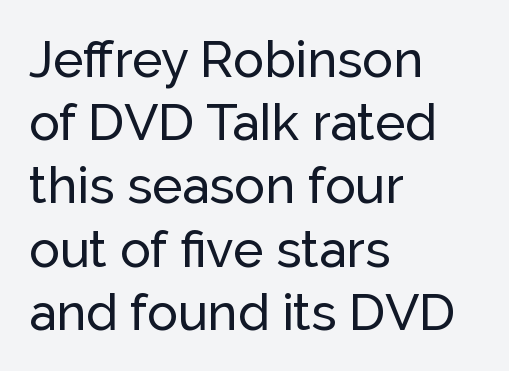
Words appear dense and cohesive because spacing is normal. Descenders hang freely into open space. The characters display no serif detailing; their extremities are plain. Teacher's note: observe the even left margin — that is flush-left alignment.
